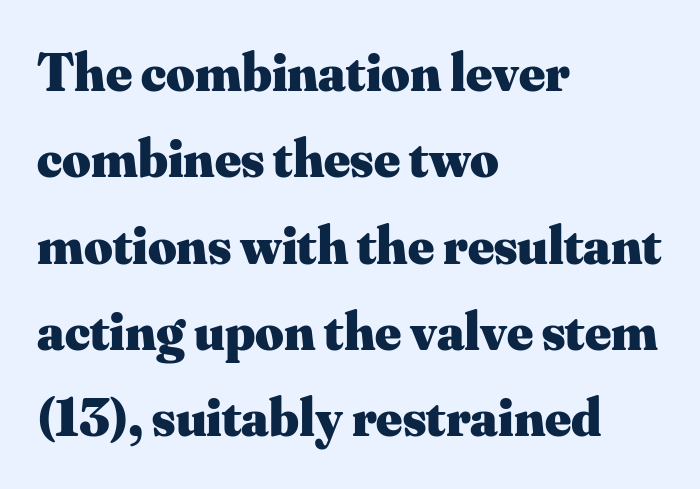
The image shows 55 px heavy serif type, upright; set left-aligned, normal line spacing (1.57x), normal letter spacing, not underlined; medium stroke contrast and a small x-height.
